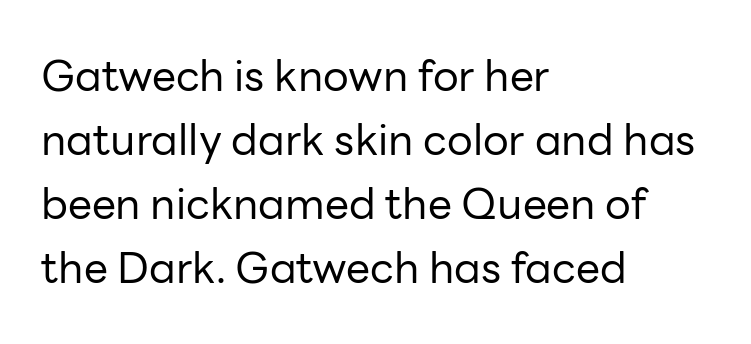
{"serif": "no", "italic": "no", "bold": "no", "weight": "regular", "width": "normal", "stroke_contrast": "low", "x_height": "medium", "monospaced": "no", "underline": "no", "align": "left", "line_spacing": "normal", "line_spacing_ratio": 1.49, "letter_spacing": "normal", "letter_spacing_em": 0.0, "glyph_px": 43}
